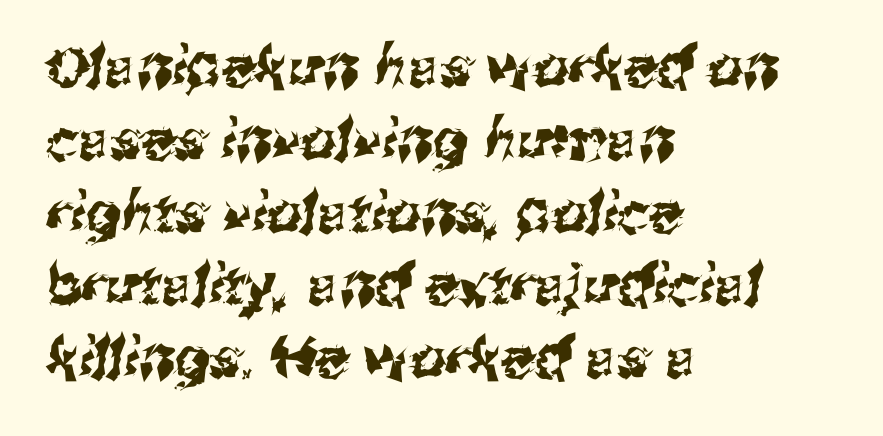
{"serif": "no", "width": "normal", "stroke_contrast": "medium", "x_height": "medium", "monospaced": "no", "underline": "no", "align": "left", "line_spacing": "normal", "line_spacing_ratio": 1.3, "letter_spacing": "normal", "letter_spacing_em": 0.0, "glyph_px": 56}
